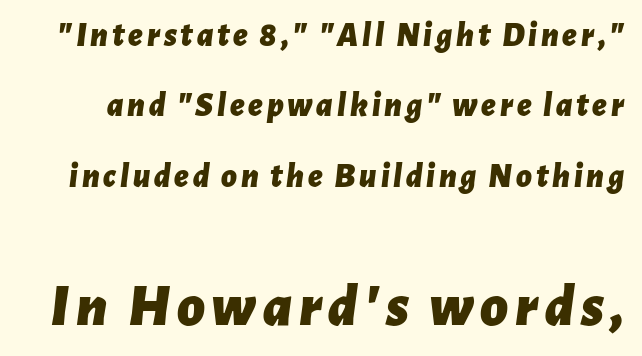
Q: Is the text bold? A: Yes.
Q: Is the text italic (slanted)? A: Yes, it leans right by about 7 degrees.
Q: Is the text underlined? A: No.
Q: Is the spacing between lines tight, normal or loose? A: Loose.
Q: Which block of text is set in a larger size, the first (top) or the second (bottom)? A: The second (bottom) one.
Q: Width (condensed, normal, or wide)? A: Normal.
Q: Stroke contrast? A: Low.
Q: x-height? A: Medium.
Q: Monospaced? A: No.
